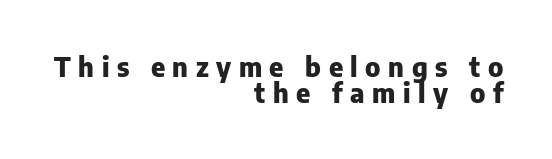
{"italic": "no", "bold": "yes", "underline": "no", "align": "right", "line_spacing": "tight", "line_spacing_ratio": 0.98, "letter_spacing": "wide", "letter_spacing_em": 0.28, "glyph_px": 27}
